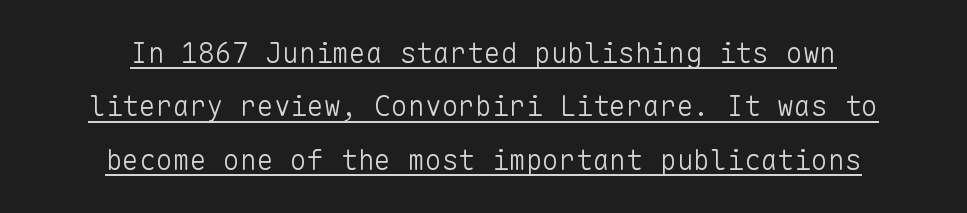
{"serif": "no", "italic": "no", "bold": "no", "weight": "light", "width": "normal", "stroke_contrast": "low", "x_height": "medium", "monospaced": "yes", "underline": "yes", "align": "center", "line_spacing": "loose", "line_spacing_ratio": 1.91, "letter_spacing": "normal", "letter_spacing_em": 0.0, "glyph_px": 28}
